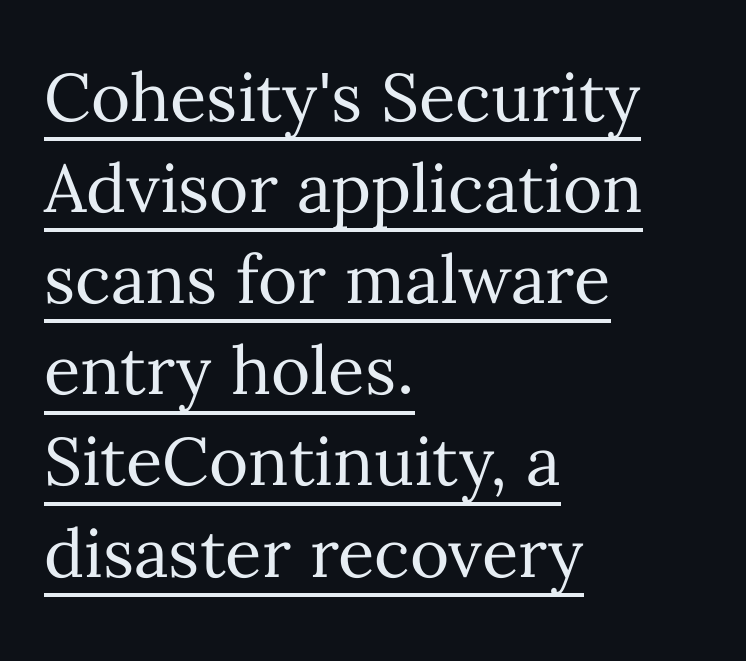
Each new line begins a customary step beneath the previous one. Letters have the restrained weight of plain body copy at most. The rendered words wear a rule along their underside. The typesetter chose a ragged-right arrangement here. Default kerning and tracking; the words read as compact shapes.
